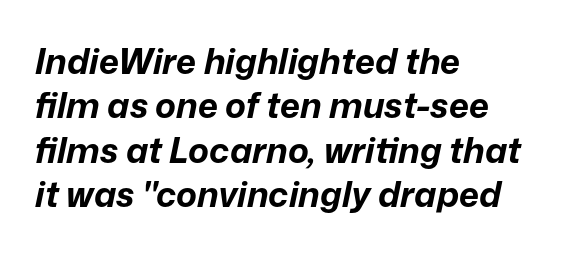
Is this a fixed-width face? No — the glyphs have proportional, varying widths. A clean baseline with only descenders dipping below it. The passage shown is emphatically bold. Designer's note — italics engaged. Line beginnings align vertically; line endings do not. Nobody touched the tracking dial on this one.
